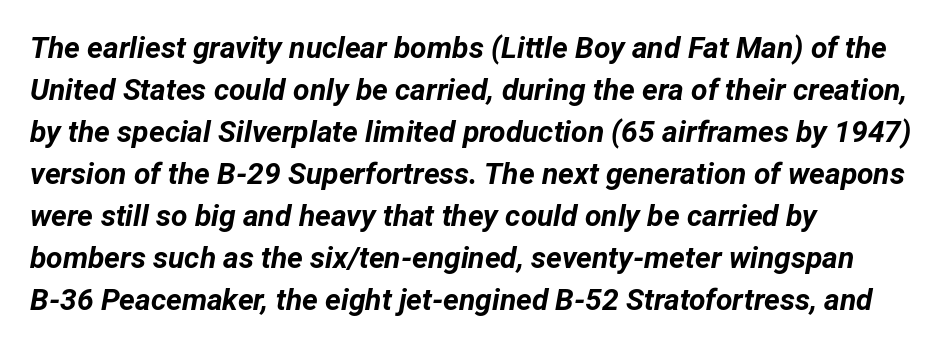
Q: Is the text bold? A: Yes.
Q: Is the text italic (slanted)? A: Yes, it leans right by about 12 degrees.
Q: Is the text underlined? A: No.
Q: How is the paragraph aligned? A: Left-aligned.
Q: Is the spacing between letters normal or unusually wide? A: Normal.
Q: Is the spacing between lines tight, normal or loose? A: Normal.
Q: Width (condensed, normal, or wide)? A: Normal.
Q: Stroke contrast? A: Low.
Q: x-height? A: Medium.
Q: Monospaced? A: No.
